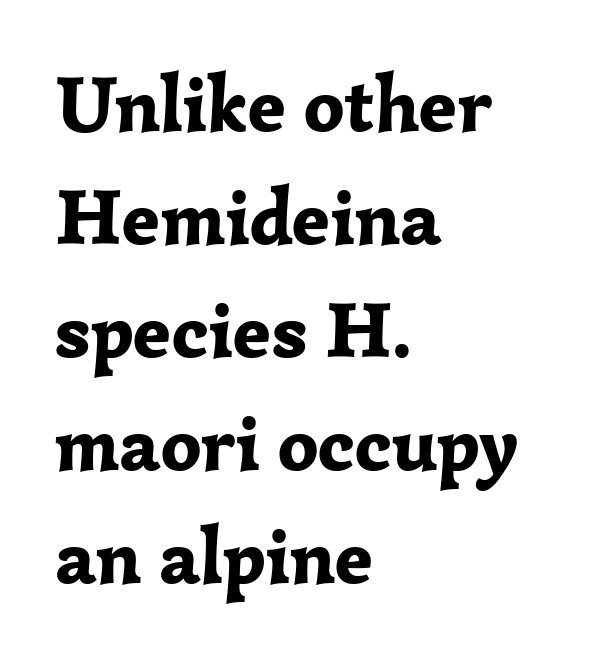
On the weight axis this lands at bold, roughly 700. Inter-character spacing is left at the font's built-in metrics. Any mark beneath the type? The region is blank. These lines are set flush left with a ragged right edge. Vertical strokes here are truly vertical. Looks like regular typesetting: each glyph gets only the width it needs.
